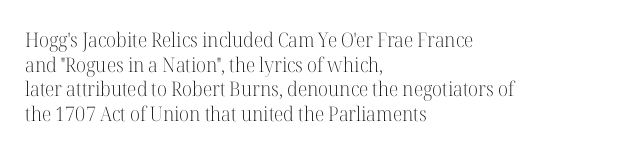
The image shows 20 px text type, upright; set left-aligned, line spacing 1.23x, normal letter spacing, not underlined.
